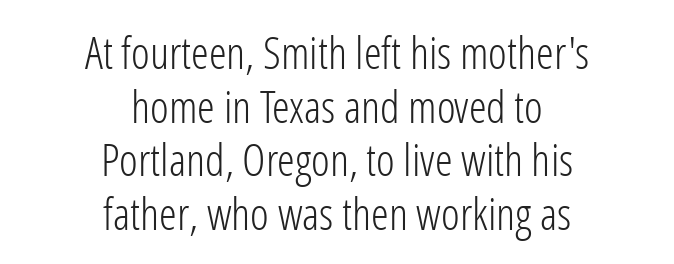
Q: Is the text bold? A: No.
Q: Is the text italic (slanted)? A: No, it is upright.
Q: Is the typeface a serif or a sans-serif typeface? A: Sans-serif.
Q: Is the text underlined? A: No.
Q: How is the paragraph aligned? A: Centered.
Q: Is the spacing between letters normal or unusually wide? A: Normal.
Q: Width (condensed, normal, or wide)? A: Condensed.
Q: Stroke contrast? A: Low.
Q: x-height? A: Medium.
Q: Monospaced? A: No.
